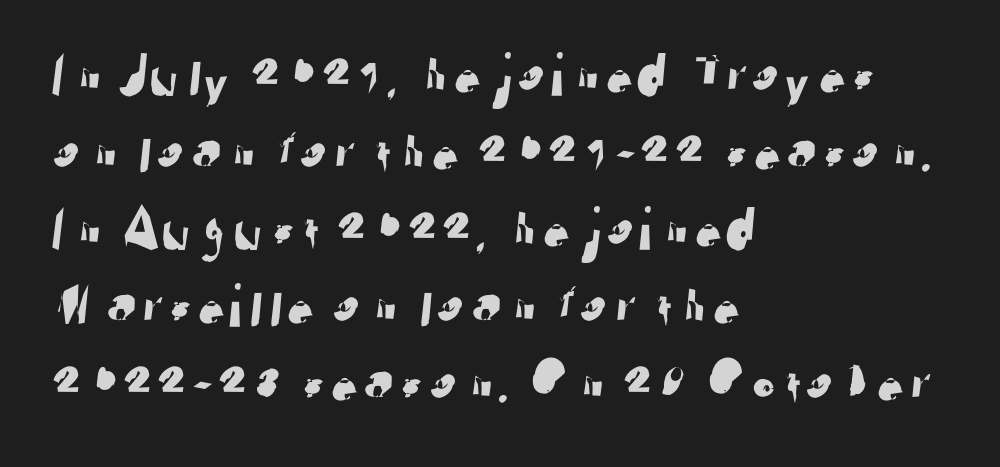
A typesetter would call this proportional, since set widths differ per character. The designer went with a sans here, leaving each stem footless. Inter-character spacing is left at the font's built-in metrics. Letters rest on an invisible, unmarked baseline.
